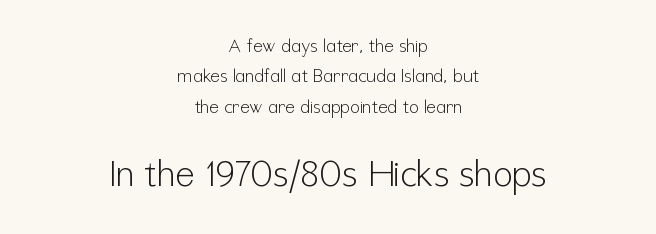
The image shows 36 px light, condensed sans-serif type, upright; set centered, normal line spacing (1.69x), normal letter spacing, not underlined; the second (bottom) block is 2.0x larger; low stroke contrast and a medium x-height.
